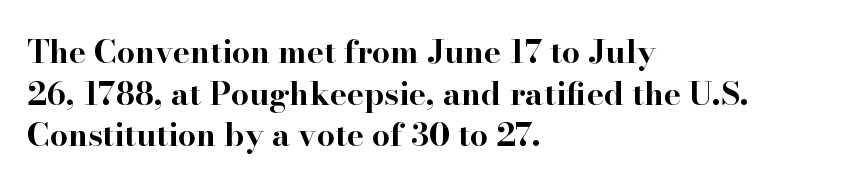
{"serif": "yes", "italic": "no", "bold": "yes", "weight": "bold", "width": "wide", "stroke_contrast": "high", "x_height": "small", "monospaced": "no", "underline": "no", "align": "left", "line_spacing": "normal", "line_spacing_ratio": 1.3, "letter_spacing": "normal", "letter_spacing_em": 0.0, "glyph_px": 32}
